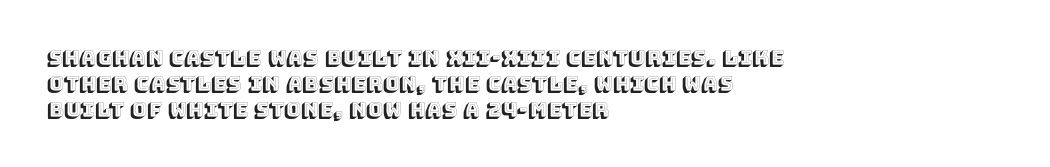
Q: Is the text italic (slanted)? A: No, it is upright.
Q: Is the text underlined? A: No.
Q: How is the paragraph aligned? A: Left-aligned.
Q: Is the spacing between letters normal or unusually wide? A: Normal.
Q: Is the spacing between lines tight, normal or loose? A: Normal.
